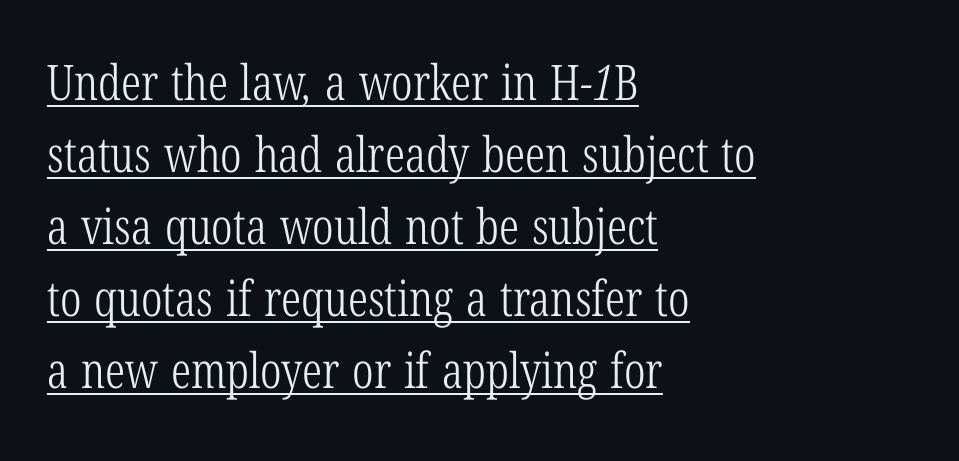
The image shows 49 px light, condensed serif type; set left-aligned, normal line spacing (1.47x), normal letter spacing, underlined; low stroke contrast and a medium x-height.
